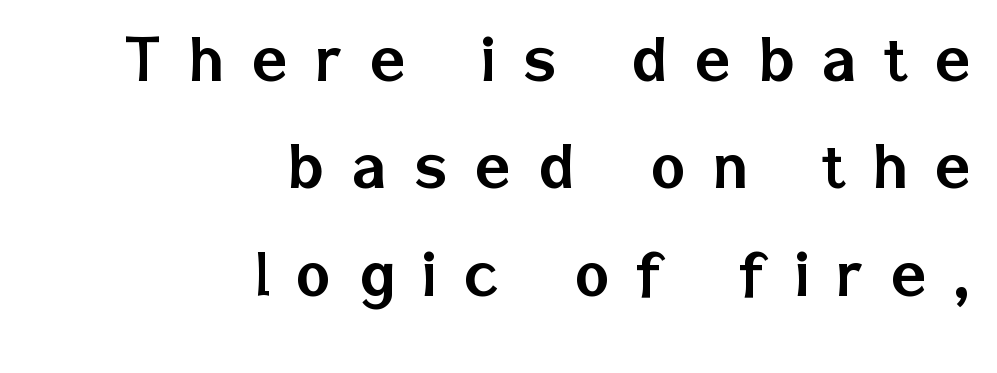
{"serif": "no", "italic": "no", "width": "normal", "stroke_contrast": "low", "x_height": "medium", "monospaced": "no", "underline": "no", "align": "right", "line_spacing": "normal", "line_spacing_ratio": 1.45, "letter_spacing": "wide", "letter_spacing_em": 0.37, "glyph_px": 74}
